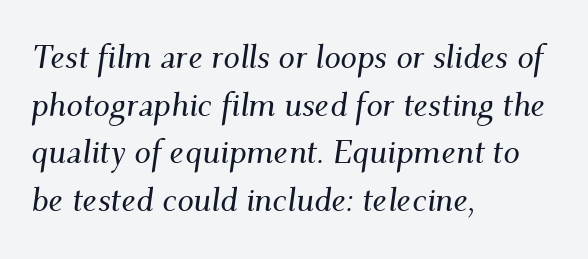
The font family rendered here belongs to the serif group. Characters follow at the spacing the type designer built in. Summary of vertical rhythm: regular, with standard interline spacing. The axis of the letterforms is tilted away from vertical. Spacing verdict: proportional, widths tailored to each character.
